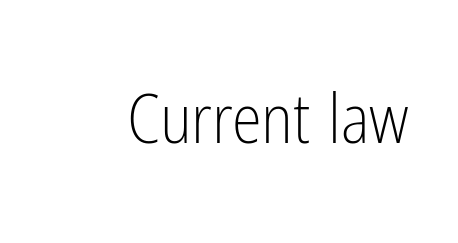
{"serif": "no", "italic": "no", "bold": "no", "weight": "light", "width": "condensed", "stroke_contrast": "low", "x_height": "medium", "monospaced": "no", "underline": "no", "letter_spacing": "normal", "letter_spacing_em": 0.0, "glyph_px": 68}
